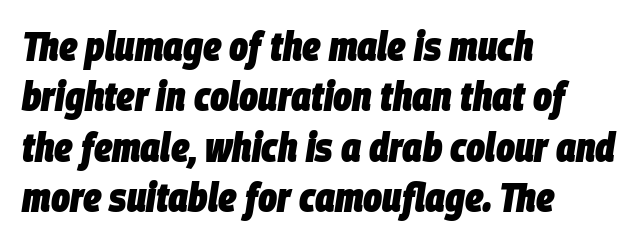
The image shows 40 px heavy, condensed type, italic (leaning right); set left-aligned, normal line spacing (1.26x), normal letter spacing, not underlined; low stroke contrast and a large x-height.
